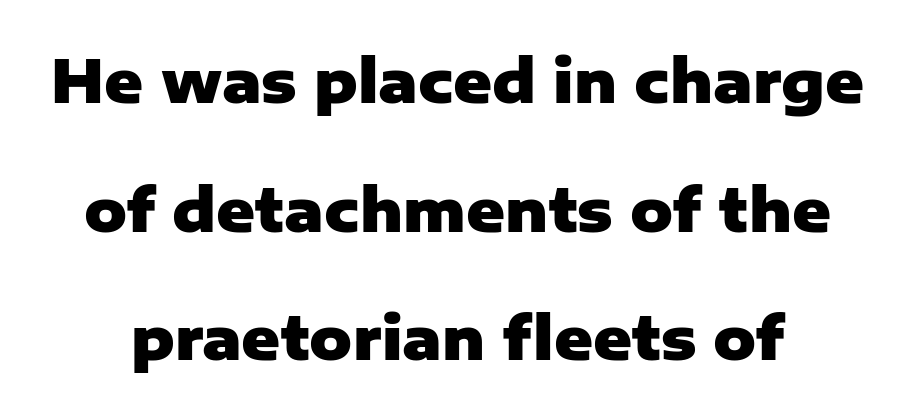
Q: Is the text bold? A: Yes.
Q: Is the text italic (slanted)? A: No, it is upright.
Q: Is the typeface a serif or a sans-serif typeface? A: Sans-serif.
Q: Is the text underlined? A: No.
Q: Is the spacing between letters normal or unusually wide? A: Normal.
Q: Is the spacing between lines tight, normal or loose? A: Loose.
Q: Width (condensed, normal, or wide)? A: Normal.
Q: Stroke contrast? A: Low.
Q: x-height? A: Medium.
Q: Monospaced? A: No.
